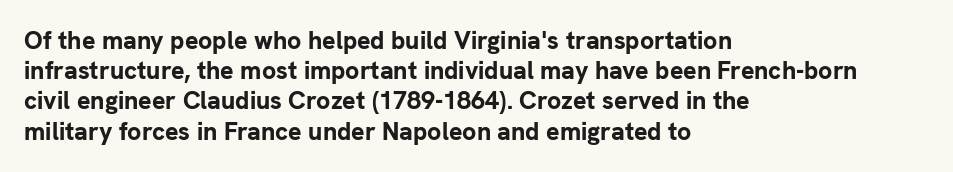
Q: Is the text bold? A: Yes.
Q: Is the text italic (slanted)? A: No, it is upright.
Q: Is the text underlined? A: No.
Q: How is the paragraph aligned? A: Left-aligned.
Q: Is the spacing between letters normal or unusually wide? A: Normal.
